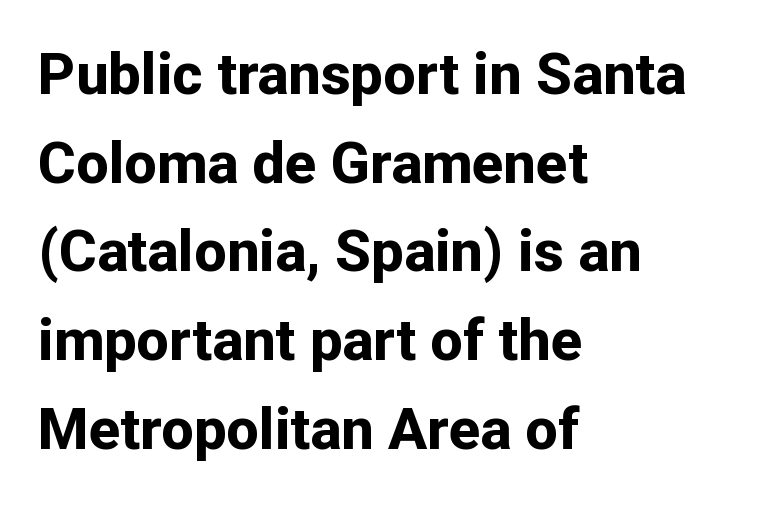
The image shows 58 px bold sans-serif type, upright; set left-aligned, normal line spacing (1.53x), normal letter spacing, not underlined; low stroke contrast and a medium x-height.
